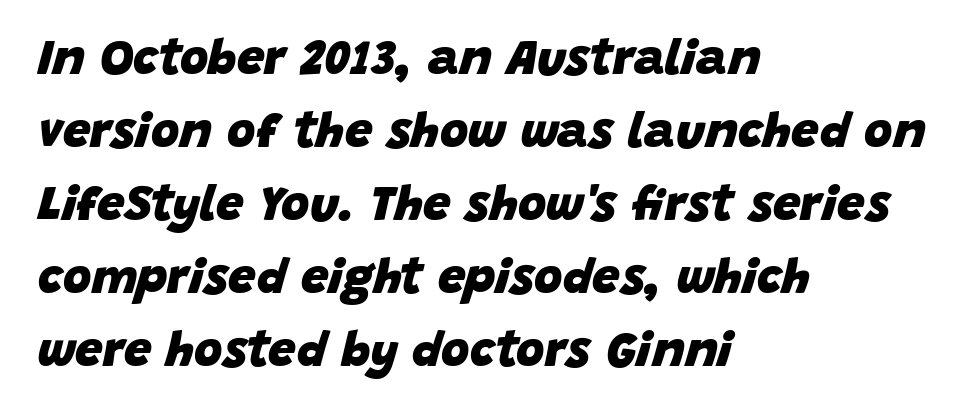
Would a proofreader flag this as italicized? Yes. You'd pick this weight for a headline — it's a proper bold. The passage shown is typed in a proportional face where columns would drift. Left-aligned paragraph, ragged on the right. Each new line begins a customary step beneath the previous one.
